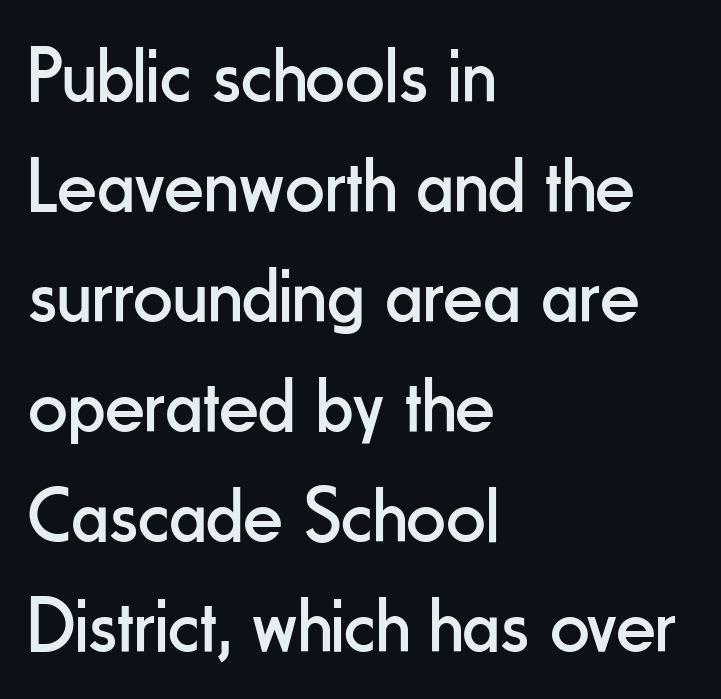
The space beneath each line is pristine and unruled. Leading matches the norm, producing a regular column. Compared with a centered layout, this one pins lines to the left instead. In terms of letterform style, serifs are entirely absent. Unlike italic type, these characters show no tilt at all. A typesetter would call this proportional, since set widths differ per character.
